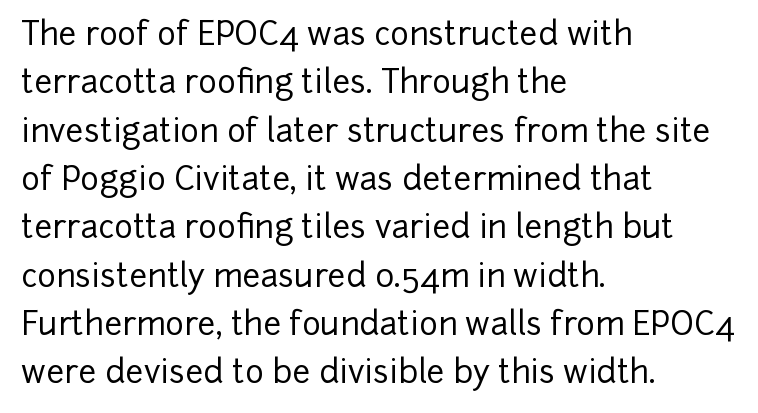
{"serif": "no", "italic": "no", "width": "normal", "stroke_contrast": "low", "x_height": "medium", "monospaced": "no", "underline": "no", "align": "left", "line_spacing": "normal", "line_spacing_ratio": 1.51, "letter_spacing": "normal", "letter_spacing_em": 0.0, "glyph_px": 32}
